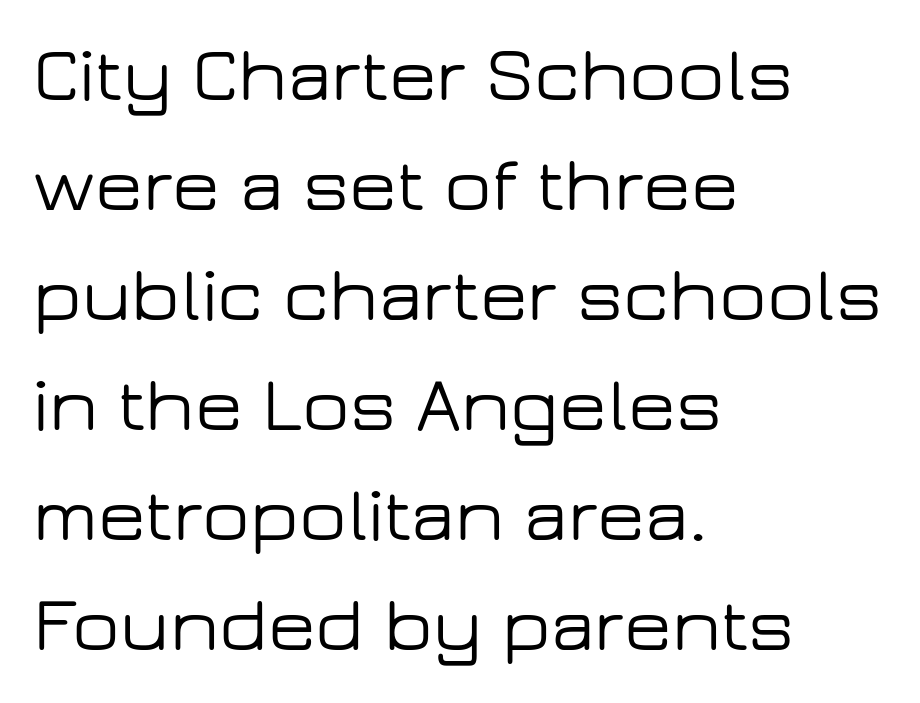
The image shows 78 px wide sans-serif type, upright; set left-aligned, normal line spacing (1.41x), normal letter spacing, not underlined; low stroke contrast and a medium x-height.
